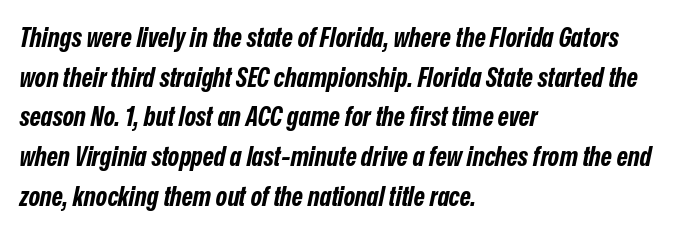
{"italic": "yes", "lean": "right", "slant_degrees": 12, "bold": "yes", "underline": "no", "align": "left", "line_spacing": "normal", "line_spacing_ratio": 1.47, "letter_spacing": "normal", "letter_spacing_em": 0.0, "glyph_px": 27}
